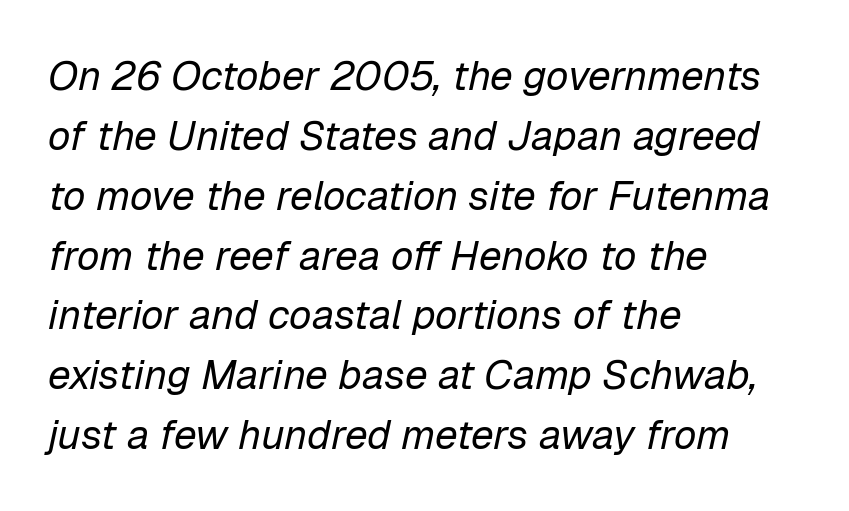
Q: Is the text bold? A: No.
Q: Is the text italic (slanted)? A: Yes, it leans right by about 12 degrees.
Q: Is the text underlined? A: No.
Q: How is the paragraph aligned? A: Left-aligned.
Q: Is the spacing between letters normal or unusually wide? A: Normal.
Q: Is the spacing between lines tight, normal or loose? A: Normal.
Q: Width (condensed, normal, or wide)? A: Normal.
Q: Stroke contrast? A: Low.
Q: x-height? A: Medium.
Q: Monospaced? A: No.
